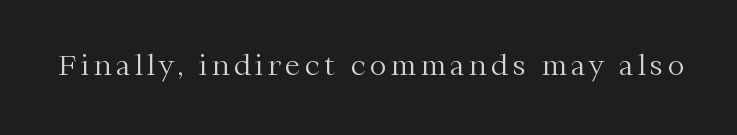
{"serif": "yes", "italic": "no", "bold": "no", "weight": "light", "width": "normal", "stroke_contrast": "medium", "x_height": "medium", "monospaced": "no", "underline": "no", "glyph_px": 28}
